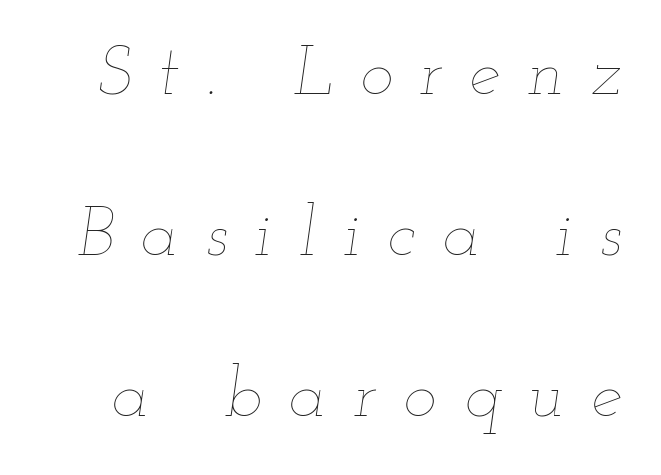
Quick note: interline space is abundant. Rule under the text: the space is simply empty. Compared with ordinary roman type, these characters are visibly tilted. Observe the wide spacing: letters keep a clear distance from each other. The typesetting does not lean heavy: it is not bold. Do the characters align in a grid? No, the font is proportional.
